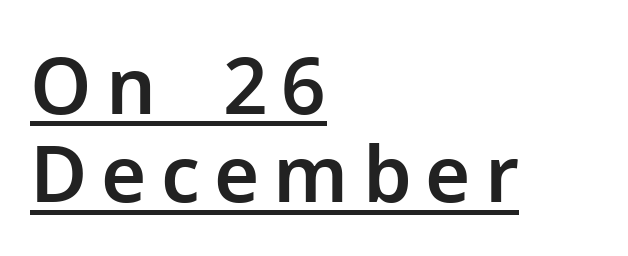
{"serif": "no", "italic": "no", "width": "normal", "stroke_contrast": "low", "x_height": "medium", "monospaced": "no", "underline": "yes", "align": "left", "line_spacing": "tight", "line_spacing_ratio": 1.13, "glyph_px": 78}
